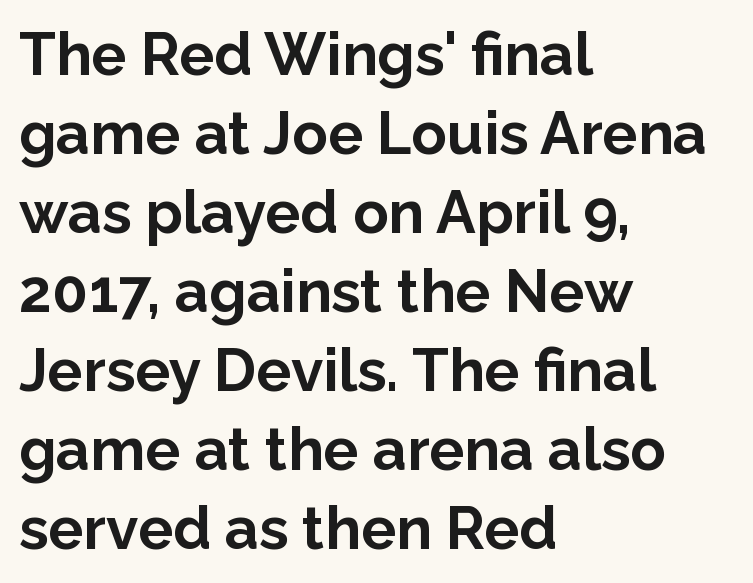
Emphasis by weight is at full strength: bold. How would I describe the line gaps? Plain and ordinary. You could call the tracking neutral — neither tight nor loose. Classification — sans serif. Check the space under the baseline: it is left empty. Character widths vary here, with narrow letters taking less room than wide ones.
